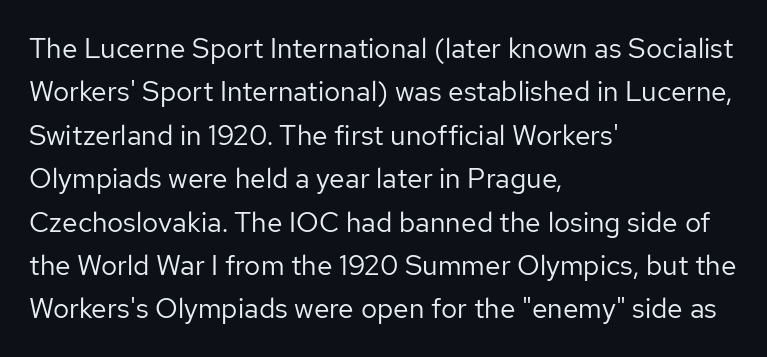
The characters are drawn with everyday or finer stroke widths. Teacher's note: observe the even left margin — that is flush-left alignment. Horizontal bands of white between lines are of average thickness. Unlike italic type, these characters show no tilt at all. Words float on clear page, feet unadorned. These lines are rendered in a variable-pitch font.
